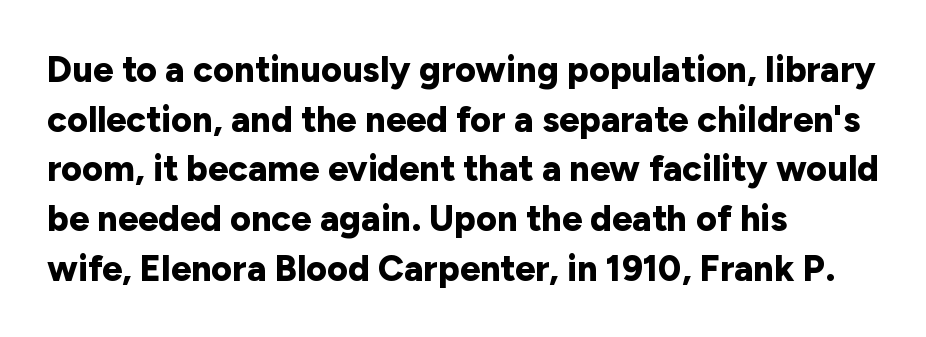
Default kerning and tracking; the words read as compact shapes. The lines in this sample share a left origin and differ only in where they stop. The face used here is a sans, in the tradition of grotesques and geometrics. A normal amount of white space separates one row of letters from the next. This sample has the flowing, uneven cadence of proportional lettering. Weight check: bold — yes, fully.
